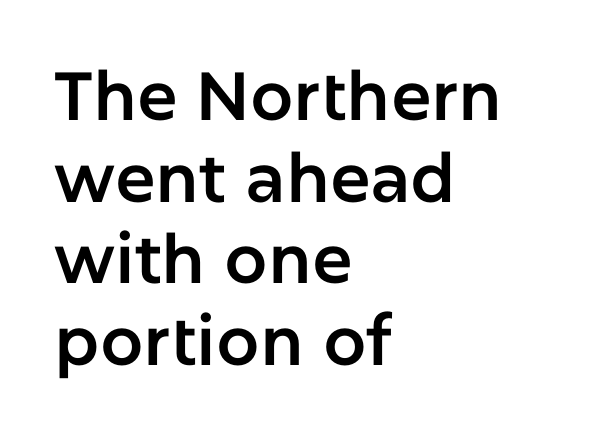
The image shows 68 px sans-serif type, upright; set left-aligned, line spacing 1.2x, normal letter spacing, not underlined; low stroke contrast and a medium x-height.
